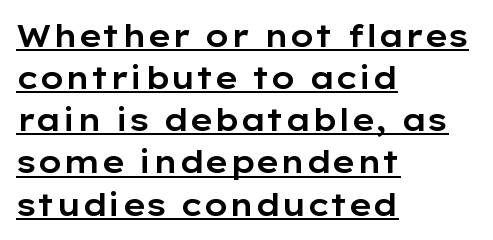
{"serif": "no", "italic": "no", "width": "wide", "stroke_contrast": "low", "x_height": "medium", "monospaced": "no", "underline": "yes", "align": "left", "line_spacing": "normal", "line_spacing_ratio": 1.36, "letter_spacing": "normal", "letter_spacing_em": 0.0, "glyph_px": 31}
